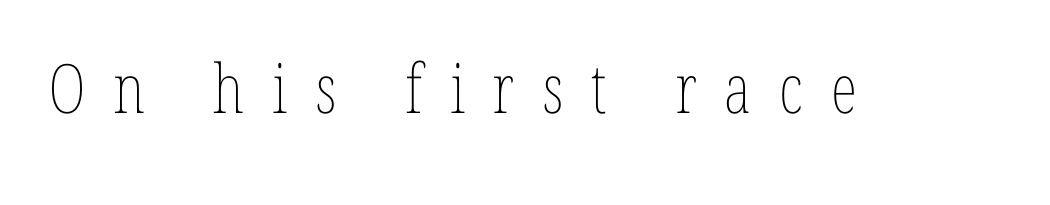
Q: Is the text bold? A: No.
Q: Is the text italic (slanted)? A: No, it is upright.
Q: Is the text underlined? A: No.
Q: Is the spacing between letters normal or unusually wide? A: Unusually wide.
Q: Width (condensed, normal, or wide)? A: Condensed.
Q: Stroke contrast? A: Low.
Q: x-height? A: Medium.
Q: Monospaced? A: No.
